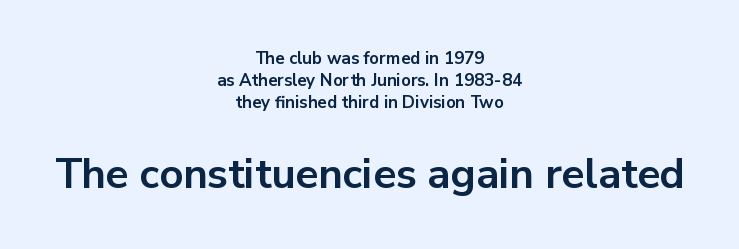
Q: Is the text bold? A: Yes.
Q: Is the text italic (slanted)? A: No, it is upright.
Q: Is the typeface a serif or a sans-serif typeface? A: Sans-serif.
Q: Is the text underlined? A: No.
Q: How is the paragraph aligned? A: Centered.
Q: Is the spacing between letters normal or unusually wide? A: Normal.
Q: Is the spacing between lines tight, normal or loose? A: Normal.
Q: Which block of text is set in a larger size, the first (top) or the second (bottom)? A: The second (bottom) one.
Q: Width (condensed, normal, or wide)? A: Normal.
Q: Stroke contrast? A: Low.
Q: x-height? A: Medium.
Q: Monospaced? A: No.
